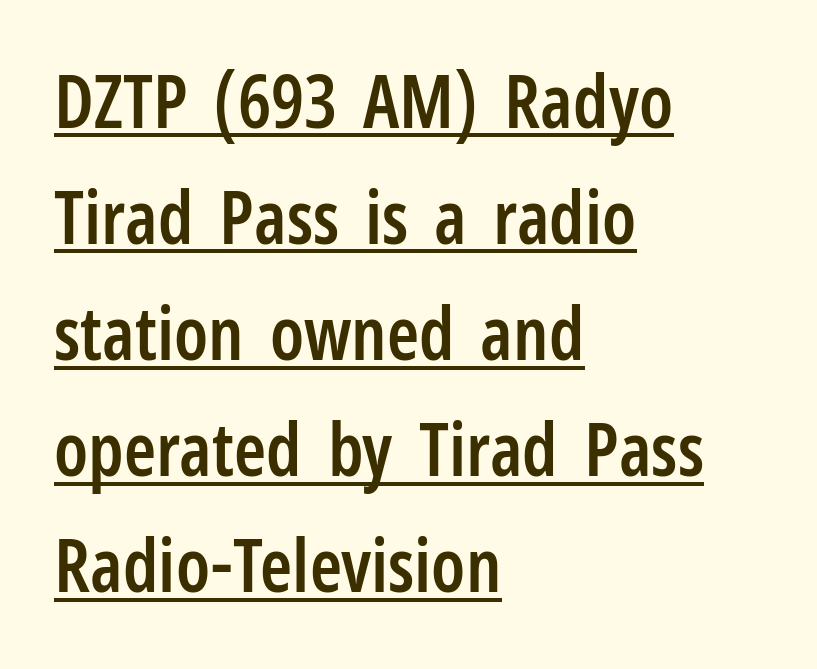
Q: Is the text bold? A: Semi-bold.
Q: Is the text italic (slanted)? A: No, it is upright.
Q: Is the typeface a serif or a sans-serif typeface? A: Sans-serif.
Q: Is the text underlined? A: Yes.
Q: How is the paragraph aligned? A: Left-aligned.
Q: Is the spacing between letters normal or unusually wide? A: Normal.
Q: Is the spacing between lines tight, normal or loose? A: Normal.
Q: Width (condensed, normal, or wide)? A: Condensed.
Q: Stroke contrast? A: Low.
Q: x-height? A: Medium.
Q: Monospaced? A: No.
